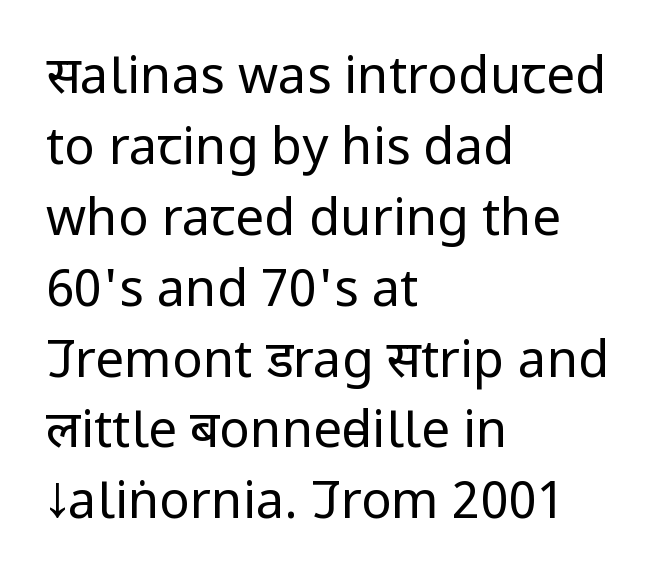
Q: Is the text bold? A: No.
Q: Is the text italic (slanted)? A: No, it is upright.
Q: Is the typeface a serif or a sans-serif typeface? A: Sans-serif.
Q: Is the text underlined? A: No.
Q: How is the paragraph aligned? A: Left-aligned.
Q: Is the spacing between letters normal or unusually wide? A: Normal.
Q: Is the spacing between lines tight, normal or loose? A: Normal.
Q: Width (condensed, normal, or wide)? A: Condensed.
Q: Stroke contrast? A: Low.
Q: x-height? A: Large.
Q: Monospaced? A: No.
